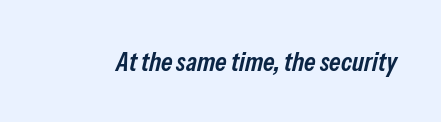
The zone under the glyphs is completely vacant. A somewhat darkened texture: the type is semibold rather than bold. Rendered with sloped, italic letterforms. Students, note that the glyphs here touch the page at normal intervals.
